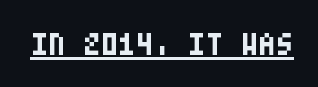
The string is rendered with underlining switched on. The letterforms sit shoulder to shoulder at normal distance. Posture: vertical. This is sans-serif lettering, the kind often seen on screens and signage. The face used here has the dense, thick strokes of a bold.
